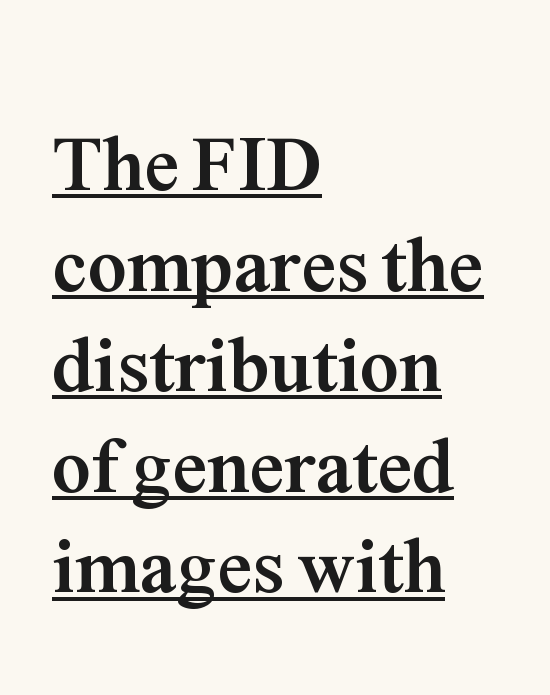
{"serif": "yes", "italic": "no", "bold": "yes", "weight": "semibold", "width": "normal", "stroke_contrast": "medium", "x_height": "medium", "monospaced": "no", "underline": "yes", "align": "left", "line_spacing": "normal", "line_spacing_ratio": 1.29, "letter_spacing": "normal", "letter_spacing_em": 0.0, "glyph_px": 78}
